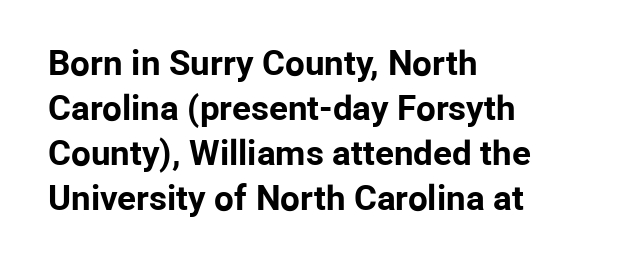
The image shows 35 px bold sans-serif type, upright; set left-aligned, normal line spacing (1.29x), normal letter spacing, not underlined; low stroke contrast and a medium x-height.
